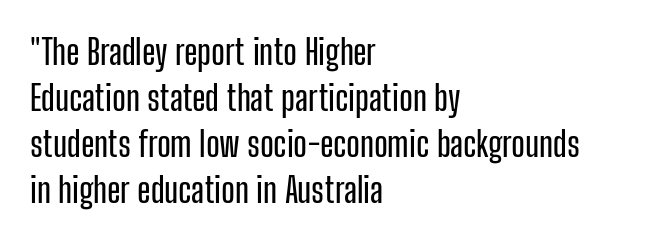
Does the leading feel generous? No, just average. Ordinary non-slanted type is in use. The face used here is rendered with its standard letterfit. Only glyphs here, with clear space below each row.
